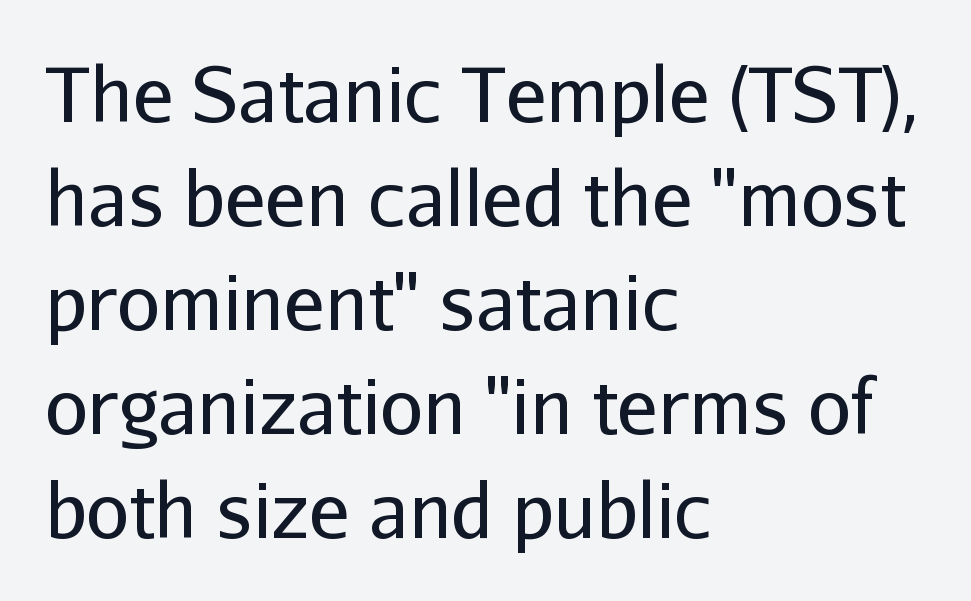
Glance below the letters and you will spot only blank space. The compositor pushed each line to the left boundary. The axis of the letterforms is exactly vertical. Short note: letters normally spaced. The passage shown stacks its lines at a standard gap. The rendering uses natural spacing where letterforms have individual widths.
